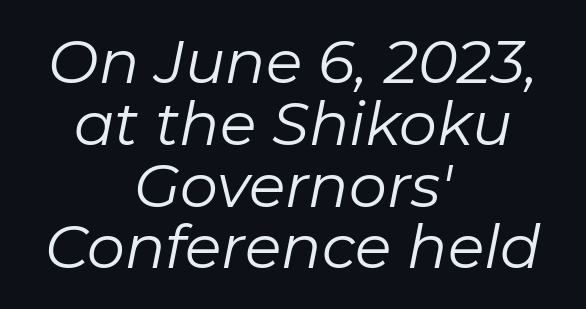
The image shows 60 px regular-weight type, italic (leaning right); set centered, tight line spacing (1.03x), normal letter spacing, not underlined; low stroke contrast and a medium x-height.
